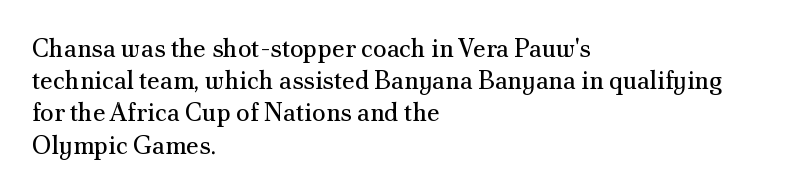
Q: Is the text bold? A: No.
Q: Is the text italic (slanted)? A: No, it is upright.
Q: Is the text underlined? A: No.
Q: How is the paragraph aligned? A: Left-aligned.
Q: Is the spacing between letters normal or unusually wide? A: Normal.
Q: Is the spacing between lines tight, normal or loose? A: Normal.
